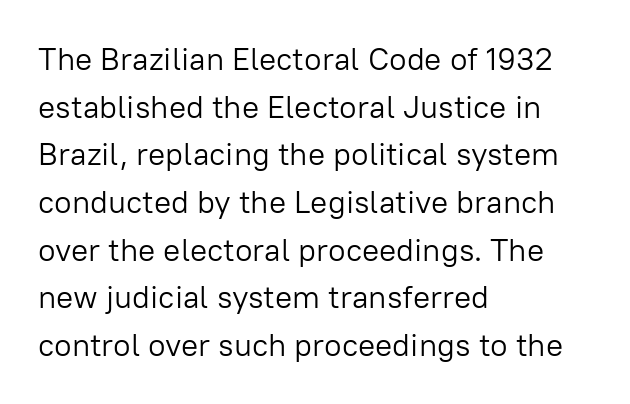
The image shows 32 px light sans-serif type, upright; set left-aligned, normal line spacing (1.49x), normal letter spacing, not underlined; low stroke contrast and a medium x-height.
